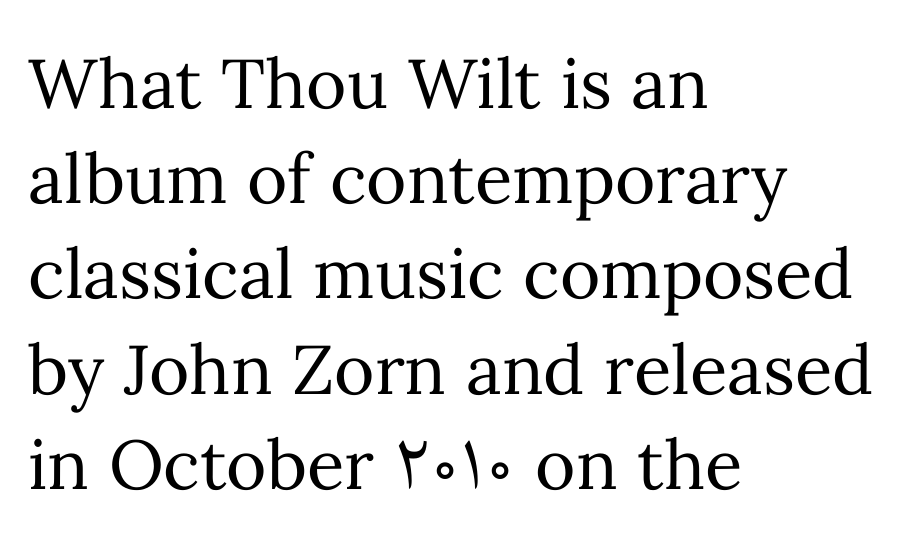
Q: Is the text bold? A: No.
Q: Is the text italic (slanted)? A: No, it is upright.
Q: Is the text underlined? A: No.
Q: How is the paragraph aligned? A: Left-aligned.
Q: Is the spacing between letters normal or unusually wide? A: Normal.
Q: Is the spacing between lines tight, normal or loose? A: Normal.
Q: Width (condensed, normal, or wide)? A: Normal.
Q: Stroke contrast? A: Medium.
Q: x-height? A: Medium.
Q: Monospaced? A: No.
